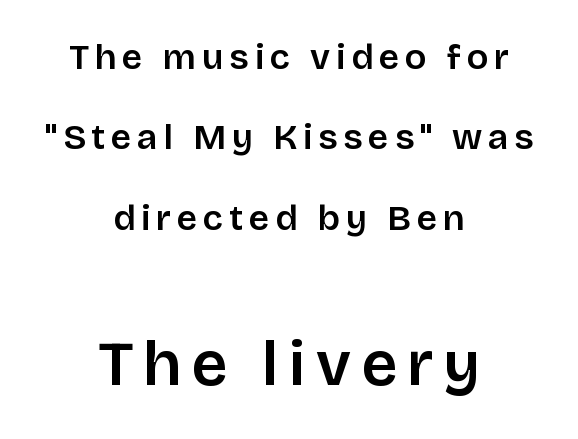
Q: Is the text italic (slanted)? A: No, it is upright.
Q: Is the typeface a serif or a sans-serif typeface? A: Sans-serif.
Q: Is the text underlined? A: No.
Q: How is the paragraph aligned? A: Centered.
Q: Is the spacing between lines tight, normal or loose? A: Loose.
Q: Which block of text is set in a larger size, the first (top) or the second (bottom)? A: The second (bottom) one.
Q: Width (condensed, normal, or wide)? A: Normal.
Q: Stroke contrast? A: Low.
Q: x-height? A: Large.
Q: Monospaced? A: No.
